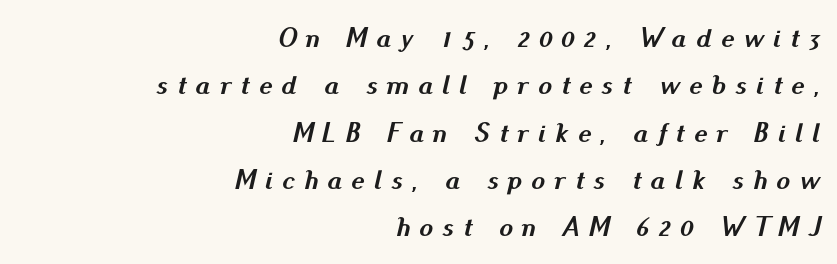
{"italic": "yes", "lean": "right", "slant_degrees": 13, "bold": "yes", "weight": "semibold", "width": "normal", "stroke_contrast": "medium", "x_height": "small", "monospaced": "no", "underline": "no", "align": "right", "line_spacing": "normal", "line_spacing_ratio": 1.69, "letter_spacing": "wide", "letter_spacing_em": 0.33, "glyph_px": 28}
